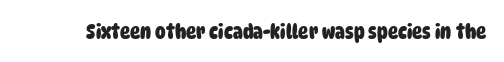
The image shows 21 px bold type; set normal letter spacing, not underlined.
